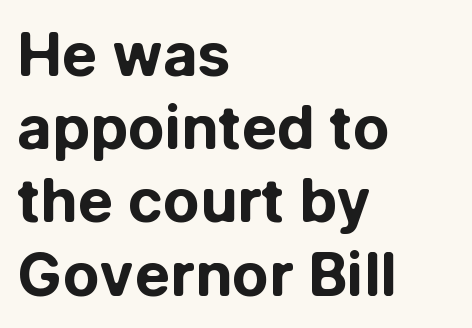
The image shows 60 px bold sans-serif type, upright; set left-aligned, line spacing 1.22x, normal letter spacing, not underlined; low stroke contrast and a medium x-height.
